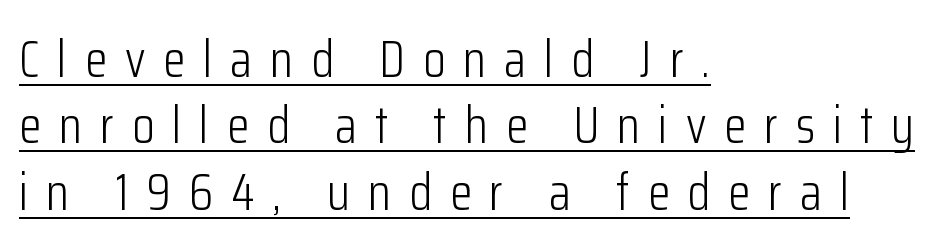
Is there an underline? Yes — a line sits under the letters. Proportional: the letters do not fall into vertical columns. If you measured baseline to baseline, you'd find a middling distance. Check where the strokes stop: nothing finishes them off — pure sans.
